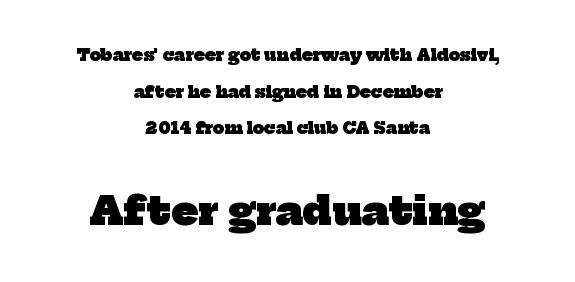
Descenders hang freely into open space. Typographic density is high because the face is bold. Honestly, the rows look like they've been pulled way apart. The passage shown is typed in a proportional face where columns would drift. A typesetter would label this face a serif. The whitespace from short lines is split evenly between both sides.
